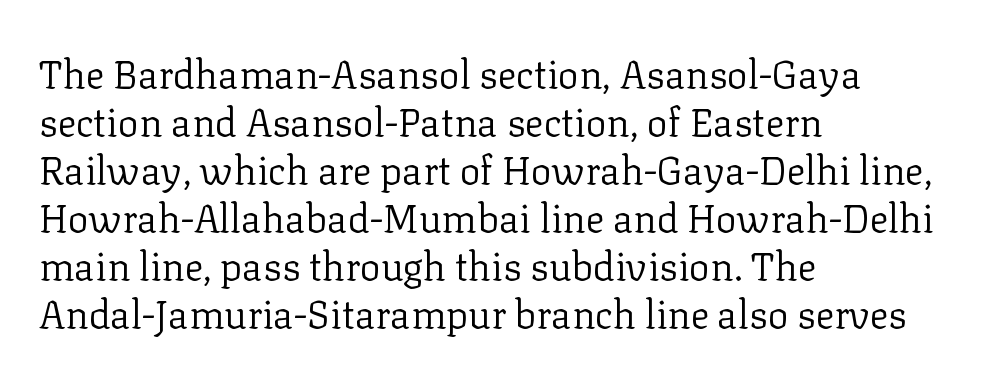
Q: Is the text bold? A: No.
Q: Is the text italic (slanted)? A: No, it is upright.
Q: Is the typeface a serif or a sans-serif typeface? A: Serif.
Q: Is the text underlined? A: No.
Q: How is the paragraph aligned? A: Left-aligned.
Q: Is the spacing between letters normal or unusually wide? A: Normal.
Q: Width (condensed, normal, or wide)? A: Normal.
Q: Stroke contrast? A: Low.
Q: x-height? A: Medium.
Q: Monospaced? A: No.
